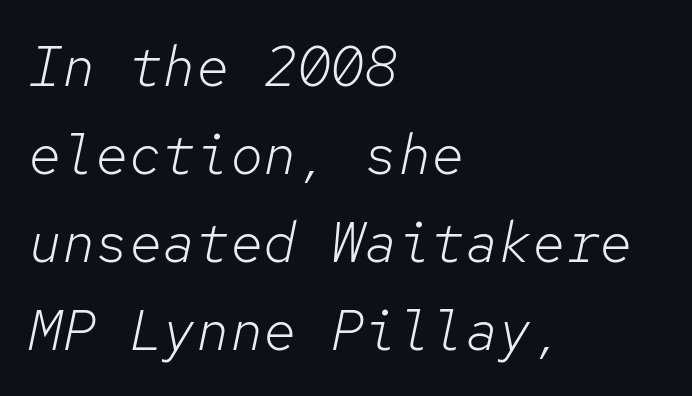
A classic flush-left, rag-right setting is used for this passage. Honestly, there is no underline to notice here at all. Is this a heavy cut? Hardly; it is regular or lighter. The leading is moderate, giving the passage an even texture.
